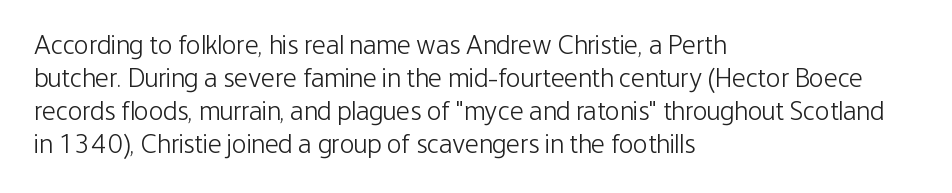
Q: Is the text bold? A: No.
Q: Is the text italic (slanted)? A: No, it is upright.
Q: Is the text underlined? A: No.
Q: How is the paragraph aligned? A: Left-aligned.
Q: Is the spacing between letters normal or unusually wide? A: Normal.
